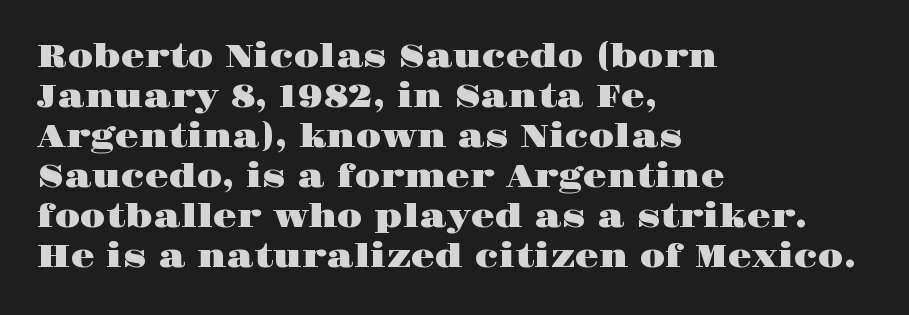
The image shows 31 px wide serif type, upright; set left-aligned, normal line spacing (1.29x), normal letter spacing, not underlined; high stroke contrast and a large x-height.
